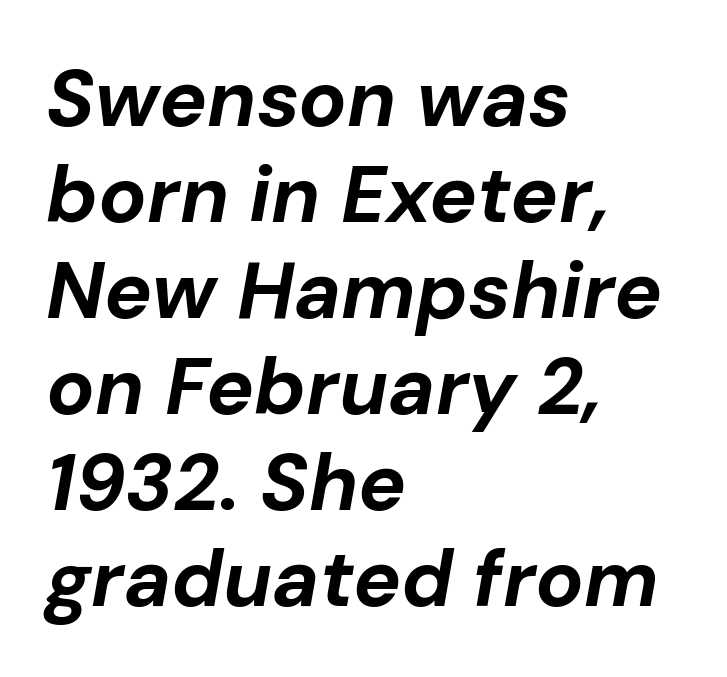
The image shows 80 px bold type, italic (leaning right); set left-aligned, line spacing 1.2x, normal letter spacing, not underlined; low stroke contrast and a medium x-height.
